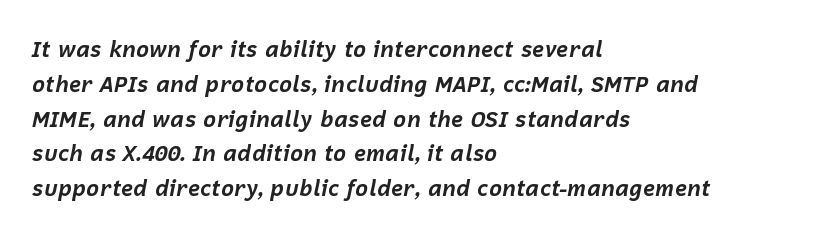
Q: Is the text bold? A: Yes.
Q: Is the text italic (slanted)? A: Yes, it leans right by about 12 degrees.
Q: Is the text underlined? A: No.
Q: How is the paragraph aligned? A: Left-aligned.
Q: Is the spacing between letters normal or unusually wide? A: Normal.
Q: Is the spacing between lines tight, normal or loose? A: Normal.
